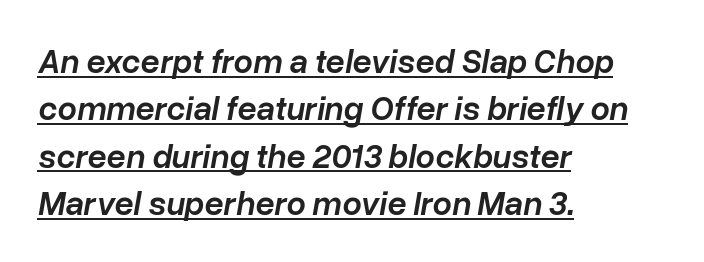
Do the characters align in a grid? No, the font is proportional. Tall strokes in this sample are angled rather than plumb. The strokes are fattened partway — semibold, not bold. Every word sits above its own underline. The passage shown stacks its lines at a standard gap.
